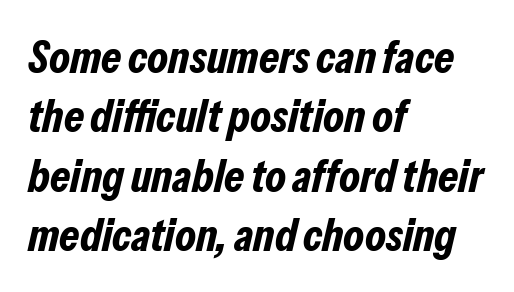
The face used here is proportionally spaced, like ordinary book or web type. Compared with typical body copy, the letter spacing here is the same. Every character sits at an angle, as italics do. What's the leading like? Ordinary, nothing unusual. Which margin do the lines hug? The left one — the right edge is uneven. Beneath every word, the page is bare.
